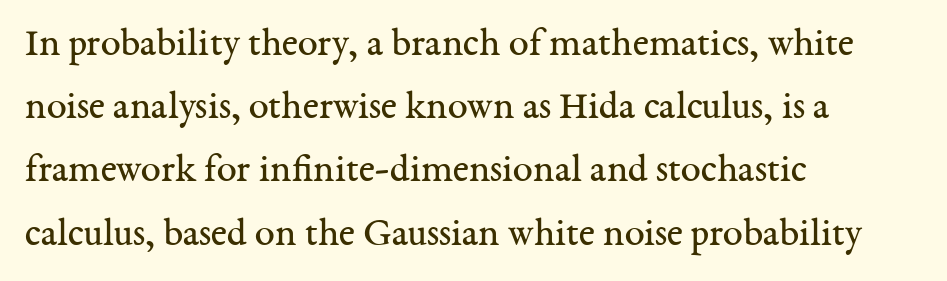
{"serif": "yes", "italic": "no", "bold": "no", "weight": "regular", "width": "normal", "stroke_contrast": "medium", "x_height": "medium", "monospaced": "no", "underline": "no", "align": "left", "line_spacing": "normal", "line_spacing_ratio": 1.58, "letter_spacing": "normal", "letter_spacing_em": 0.0, "glyph_px": 40}
